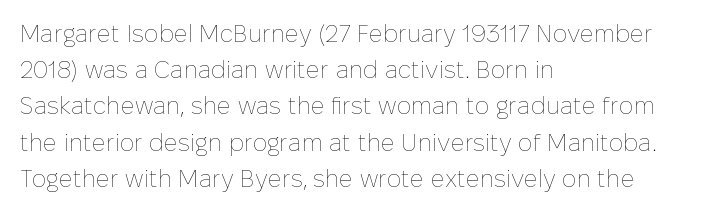
{"italic": "no", "bold": "no", "underline": "no", "align": "left", "line_spacing": "normal", "line_spacing_ratio": 1.51, "letter_spacing": "normal", "letter_spacing_em": 0.0, "glyph_px": 24}
